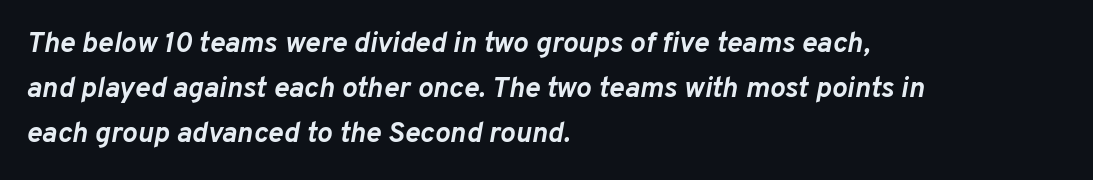
The image shows 29 px semibold type, italic (leaning right); set left-aligned, normal line spacing (1.55x), normal letter spacing, not underlined; low stroke contrast and a medium x-height.
